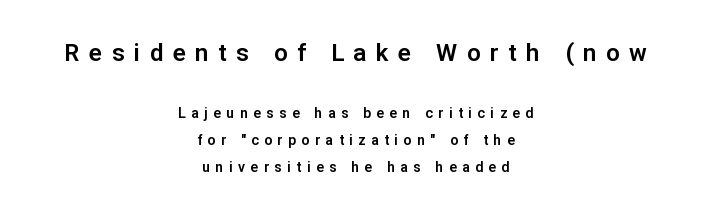
Q: Is the text italic (slanted)? A: No, it is upright.
Q: Is the text underlined? A: No.
Q: How is the paragraph aligned? A: Centered.
Q: Is the spacing between letters normal or unusually wide? A: Unusually wide.
Q: Is the spacing between lines tight, normal or loose? A: Loose.
Q: Which block of text is set in a larger size, the first (top) or the second (bottom)? A: The first (top) one.
